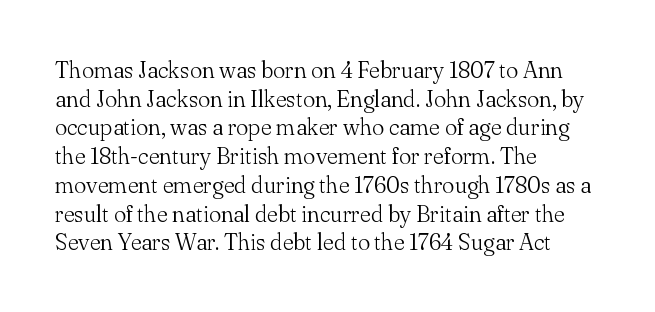
The image shows 23 px text type, upright; set left-aligned, normal line spacing (1.25x), normal letter spacing, not underlined.
